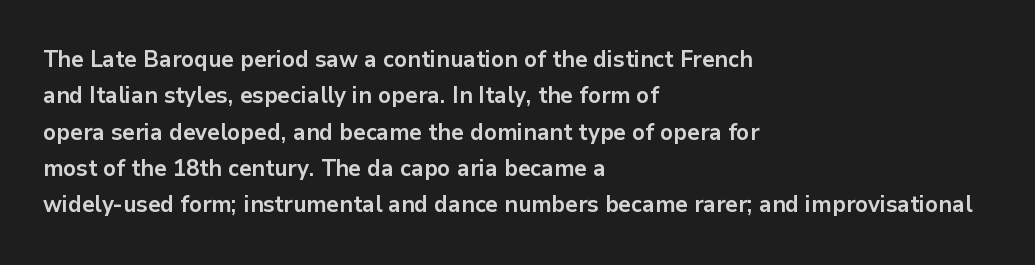
The image shows 23 px bold type, upright; set left-aligned, normal line spacing (1.58x), normal letter spacing, not underlined.
